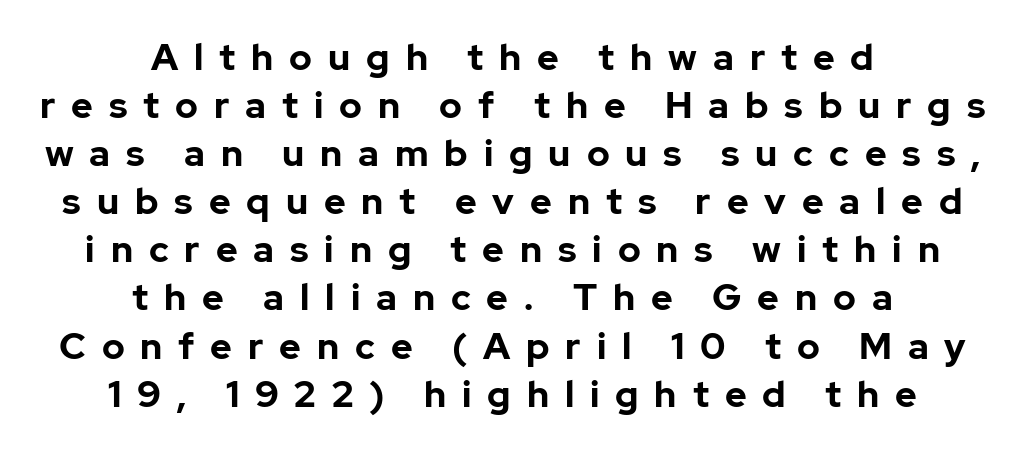
{"serif": "no", "italic": "no", "bold": "yes", "weight": "bold", "width": "normal", "stroke_contrast": "low", "x_height": "medium", "monospaced": "no", "underline": "no", "align": "center", "line_spacing": "normal", "line_spacing_ratio": 1.3, "letter_spacing": "wide", "letter_spacing_em": 0.43, "glyph_px": 37}
